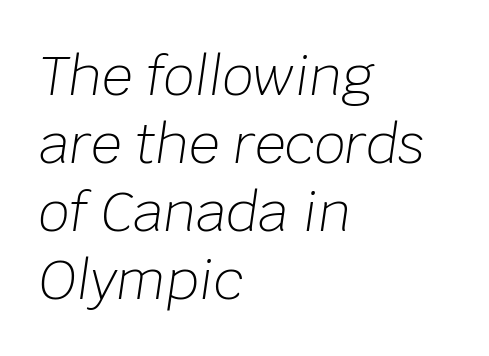
{"italic": "yes", "lean": "right", "slant_degrees": 8, "bold": "no", "weight": "light", "width": "normal", "stroke_contrast": "low", "x_height": "large", "monospaced": "no", "underline": "no", "align": "left", "line_spacing": "normal", "line_spacing_ratio": 1.26, "letter_spacing": "normal", "letter_spacing_em": 0.0, "glyph_px": 54}
